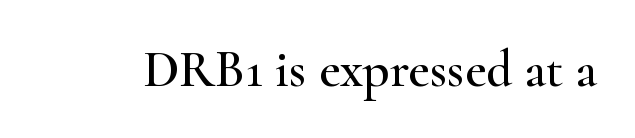
The line texture is even and compact thanks to regular tracking. The lettering holds an erect, upright posture throughout. The space directly below the letters is spotless. This sample uses a serif face. Character widths vary here, with narrow letters taking less room than wide ones.
